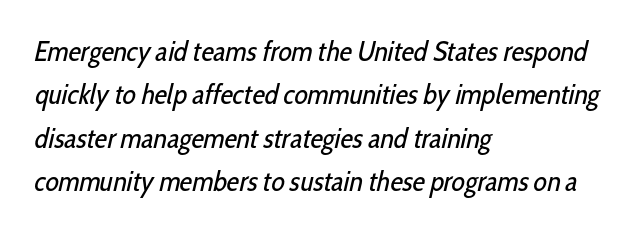
The image shows 28 px regular-weight, condensed sans-serif type; set left-aligned, normal line spacing (1.55x), normal letter spacing, not underlined; low stroke contrast and a medium x-height.
